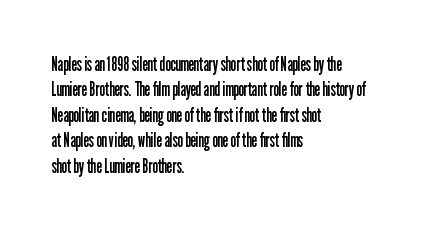
The image shows 20 px text type, upright; set left-aligned, normal line spacing (1.27x), normal letter spacing, not underlined.
